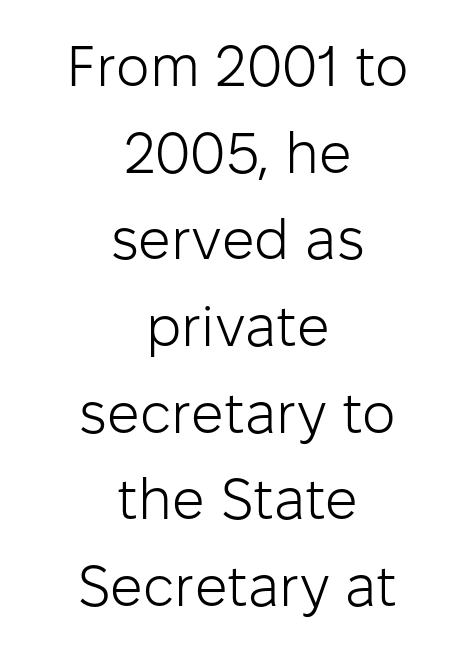
Q: Is the text bold? A: No.
Q: Is the text italic (slanted)? A: No, it is upright.
Q: Is the typeface a serif or a sans-serif typeface? A: Sans-serif.
Q: Is the text underlined? A: No.
Q: How is the paragraph aligned? A: Centered.
Q: Is the spacing between letters normal or unusually wide? A: Normal.
Q: Is the spacing between lines tight, normal or loose? A: Normal.
Q: Width (condensed, normal, or wide)? A: Normal.
Q: Stroke contrast? A: Low.
Q: x-height? A: Medium.
Q: Monospaced? A: No.
